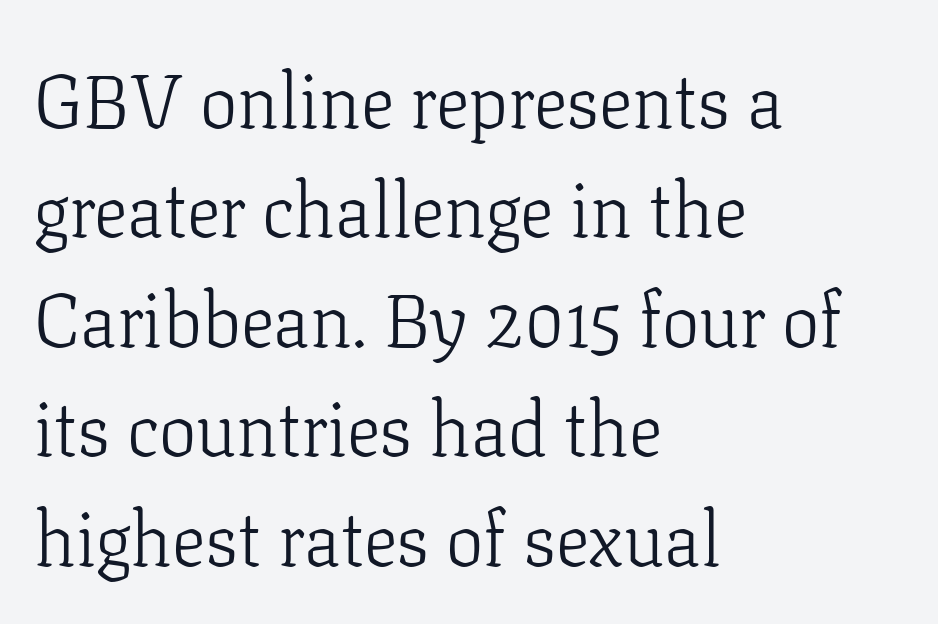
{"serif": "yes", "italic": "no", "bold": "no", "weight": "light", "width": "normal", "stroke_contrast": "low", "x_height": "medium", "monospaced": "no", "underline": "no", "align": "left", "line_spacing": "normal", "line_spacing_ratio": 1.46, "letter_spacing": "normal", "letter_spacing_em": 0.0, "glyph_px": 75}
